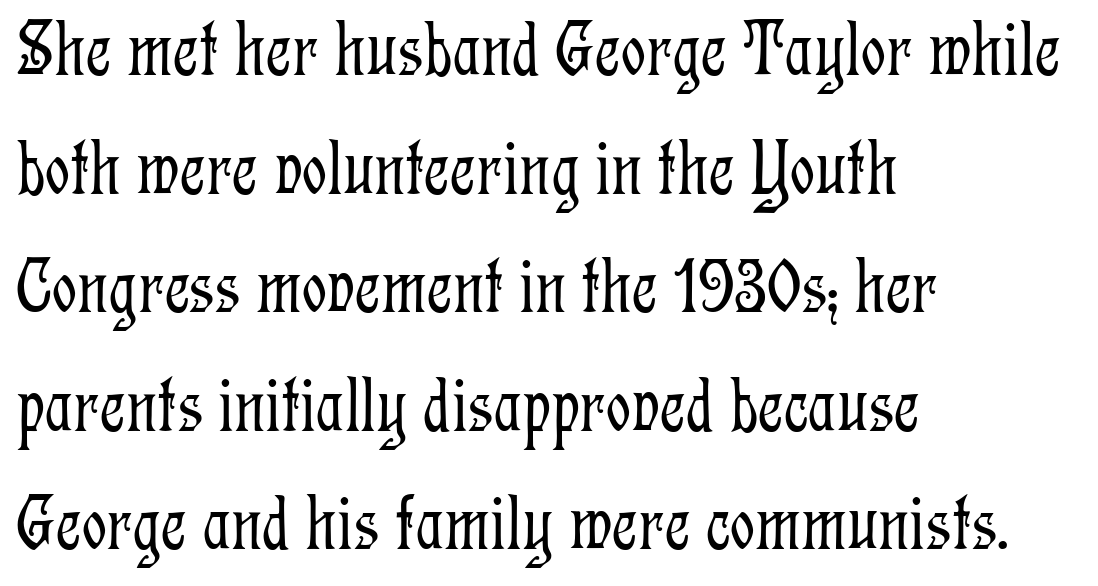
Plain, unruled lines of type. Little horizontal feet cap the strokes, marking this as serif type. Compared with typical body copy, the letter spacing here is the same. The lettering holds an erect, upright posture throughout. The setting favours the left margin, as ordinary paragraphs usually do.
